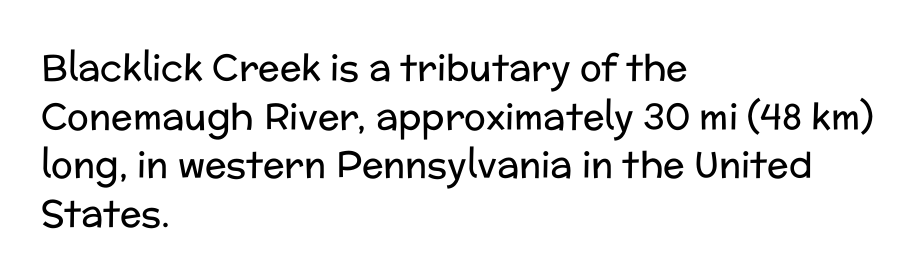
Q: Is the text bold? A: No.
Q: Is the text italic (slanted)? A: No, it is upright.
Q: Is the typeface a serif or a sans-serif typeface? A: Sans-serif.
Q: Is the text underlined? A: No.
Q: How is the paragraph aligned? A: Left-aligned.
Q: Is the spacing between letters normal or unusually wide? A: Normal.
Q: Is the spacing between lines tight, normal or loose? A: Normal.
Q: Width (condensed, normal, or wide)? A: Normal.
Q: Stroke contrast? A: Low.
Q: x-height? A: Medium.
Q: Monospaced? A: No.
